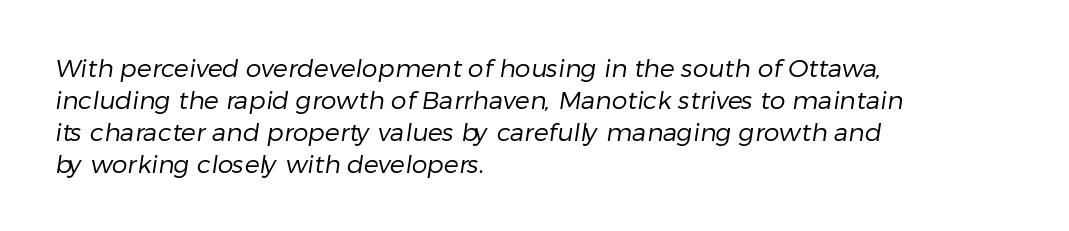
{"bold": "no", "underline": "no", "align": "left", "line_spacing": "normal", "line_spacing_ratio": 1.28, "letter_spacing": "normal", "letter_spacing_em": 0.0, "glyph_px": 25}
